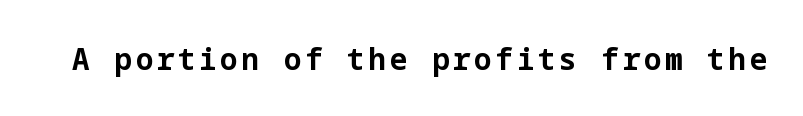
Q: Is the text bold? A: Yes.
Q: Is the text italic (slanted)? A: No, it is upright.
Q: Is the typeface a serif or a sans-serif typeface? A: Sans-serif.
Q: Is the text underlined? A: No.
Q: Width (condensed, normal, or wide)? A: Normal.
Q: Stroke contrast? A: Low.
Q: x-height? A: Medium.
